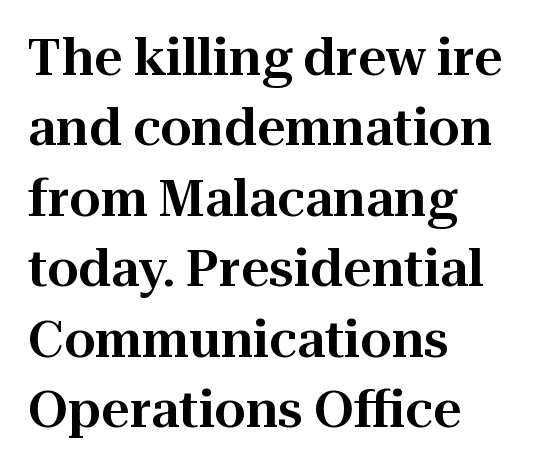
The image shows 50 px serif type, upright; set left-aligned, normal line spacing (1.41x), normal letter spacing, not underlined; high stroke contrast and a medium x-height.
